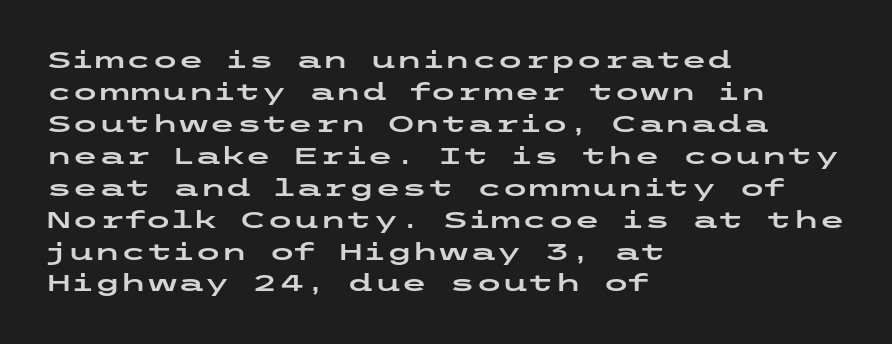
No italicization has been applied; the sample stays upright. The vertical gap from one line to the next is medium. Standard letterfit; no display-style spreading of the glyphs. The passage is arranged the way most books set body copy — flush left. Rule under the text: the space is simply empty.
